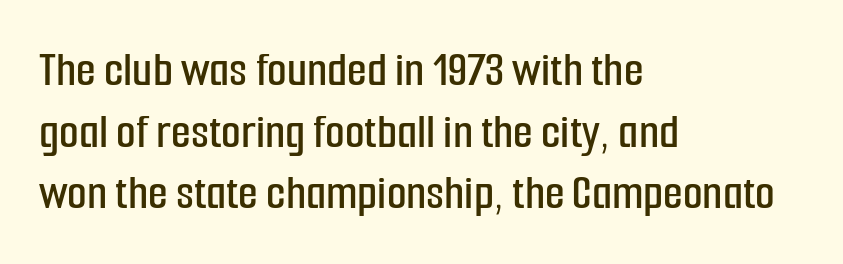
{"serif": "no", "italic": "no", "width": "condensed", "stroke_contrast": "low", "x_height": "medium", "monospaced": "no", "underline": "no", "align": "left", "line_spacing_ratio": 1.21, "letter_spacing": "normal", "letter_spacing_em": 0.0, "glyph_px": 51}
